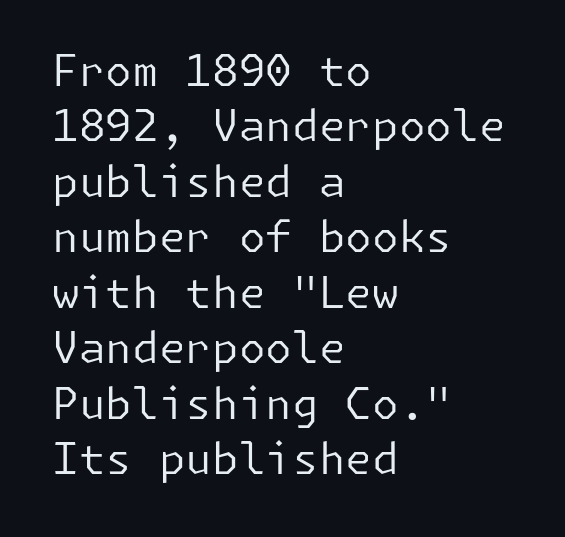
{"serif": "no", "italic": "no", "bold": "no", "weight": "regular", "width": "normal", "stroke_contrast": "low", "x_height": "medium", "underline": "no", "align": "left", "line_spacing": "normal", "line_spacing_ratio": 1.29, "letter_spacing": "normal", "letter_spacing_em": 0.0, "glyph_px": 43}
